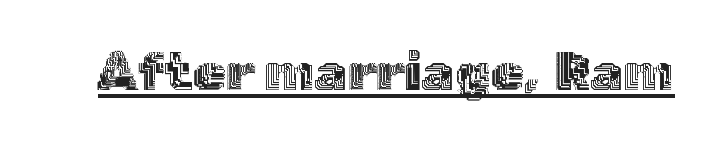
{"italic": "no", "width": "normal", "x_height": "medium", "monospaced": "no", "underline": "yes", "letter_spacing": "normal", "letter_spacing_em": 0.0, "glyph_px": 54}
